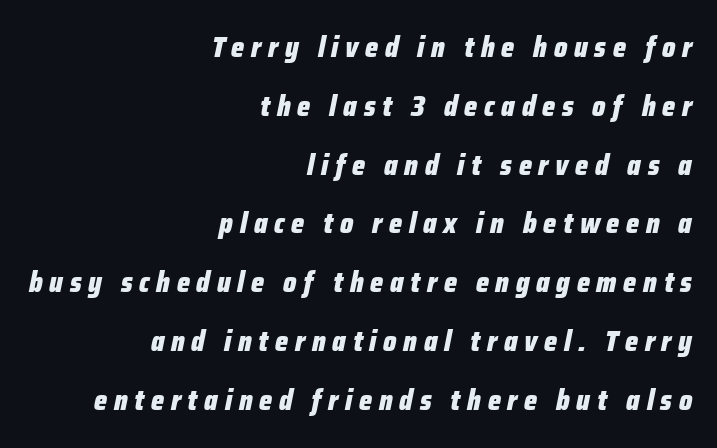
{"italic": "yes", "lean": "right", "slant_degrees": 12, "bold": "yes", "weight": "heavy", "width": "condensed", "stroke_contrast": "low", "x_height": "medium", "monospaced": "no", "underline": "no", "align": "right", "line_spacing": "loose", "line_spacing_ratio": 2.1, "letter_spacing": "wide", "letter_spacing_em": 0.24, "glyph_px": 28}
